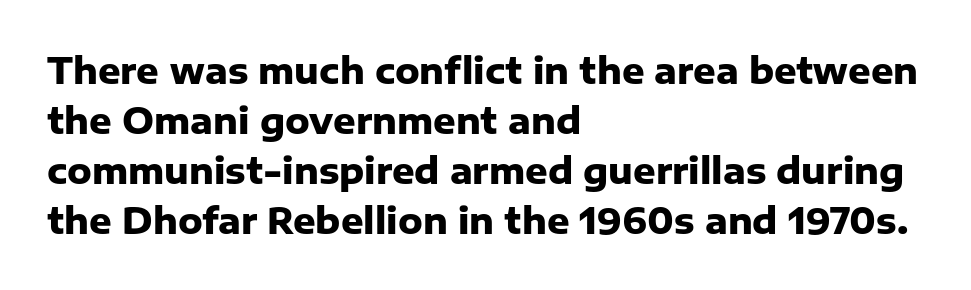
Q: Is the text bold? A: Yes.
Q: Is the text italic (slanted)? A: No, it is upright.
Q: Is the typeface a serif or a sans-serif typeface? A: Sans-serif.
Q: Is the text underlined? A: No.
Q: How is the paragraph aligned? A: Left-aligned.
Q: Is the spacing between letters normal or unusually wide? A: Normal.
Q: Is the spacing between lines tight, normal or loose? A: Normal.
Q: Width (condensed, normal, or wide)? A: Normal.
Q: Stroke contrast? A: Low.
Q: x-height? A: Medium.
Q: Monospaced? A: No.
